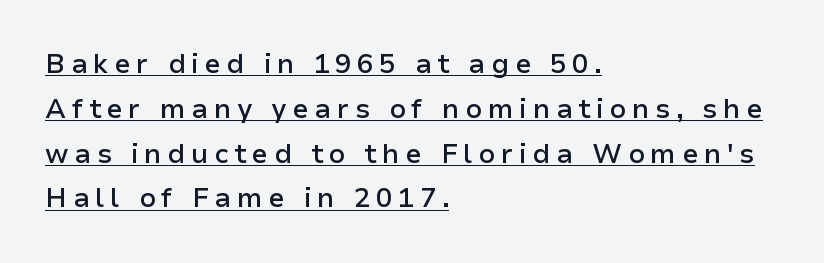
{"italic": "no", "bold": "semi", "underline": "yes", "align": "left", "line_spacing": "normal", "line_spacing_ratio": 1.66, "letter_spacing": "wide", "letter_spacing_em": 0.21, "glyph_px": 27}
